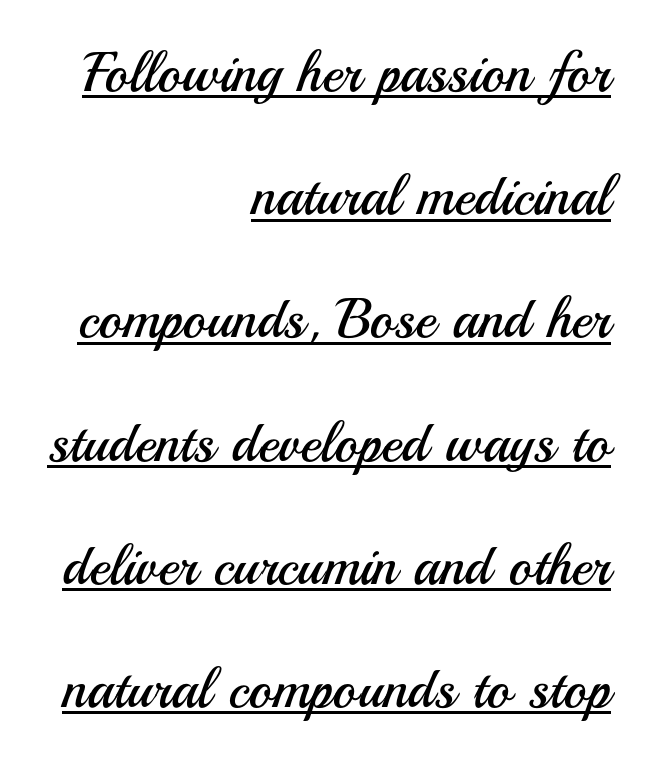
Is this a fixed-width face? No — the glyphs have proportional, varying widths. These lines are composed in type without serifs. Is the block centered? No — it sits flush against the right margin.
